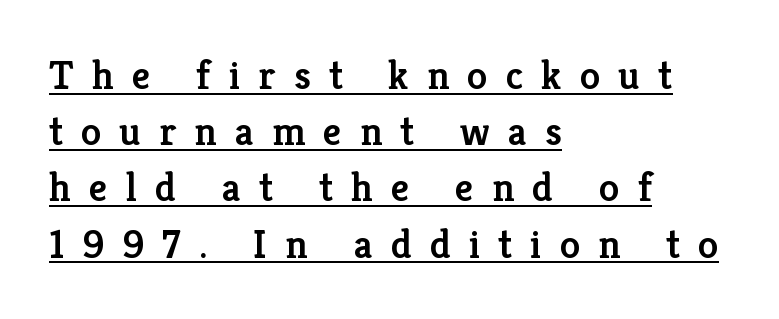
Q: Is the text bold? A: Semi-bold.
Q: Is the text italic (slanted)? A: No, it is upright.
Q: Is the typeface a serif or a sans-serif typeface? A: Serif.
Q: Is the text underlined? A: Yes.
Q: How is the paragraph aligned? A: Left-aligned.
Q: Is the spacing between letters normal or unusually wide? A: Unusually wide.
Q: Is the spacing between lines tight, normal or loose? A: Normal.
Q: Width (condensed, normal, or wide)? A: Normal.
Q: Stroke contrast? A: Low.
Q: x-height? A: Medium.
Q: Monospaced? A: No.
